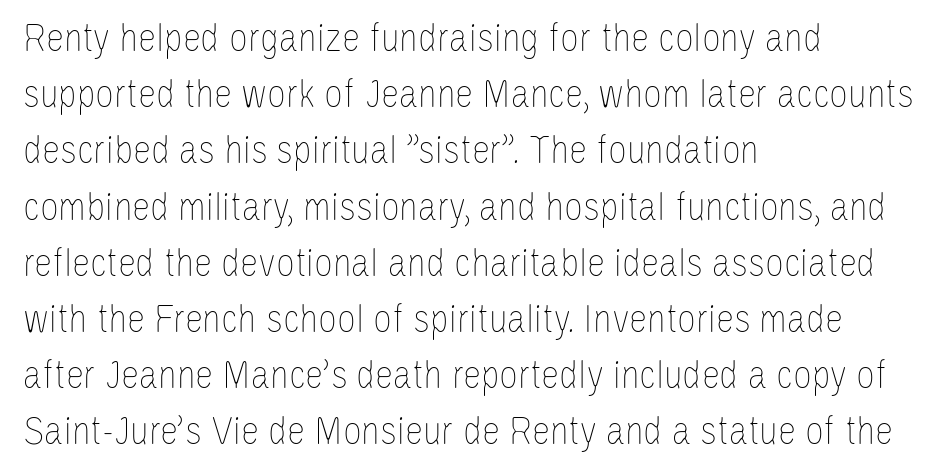
{"italic": "no", "bold": "no", "weight": "thin", "width": "condensed", "stroke_contrast": "low", "x_height": "large", "monospaced": "no", "underline": "no", "align": "left", "line_spacing": "normal", "line_spacing_ratio": 1.37, "letter_spacing": "normal", "letter_spacing_em": 0.0, "glyph_px": 41}
